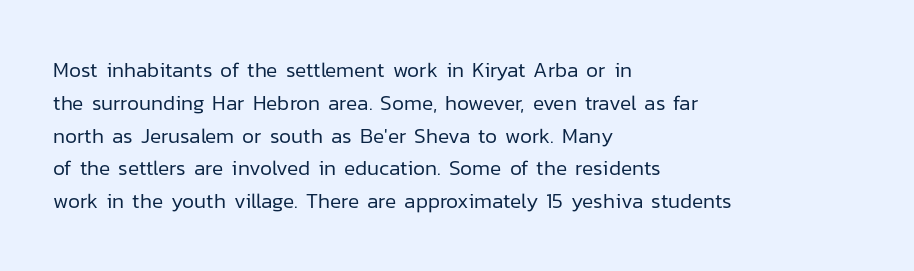
{"italic": "no", "bold": "no", "underline": "no", "align": "left", "line_spacing": "normal", "line_spacing_ratio": 1.56, "letter_spacing": "normal", "letter_spacing_em": 0.0, "glyph_px": 21}
